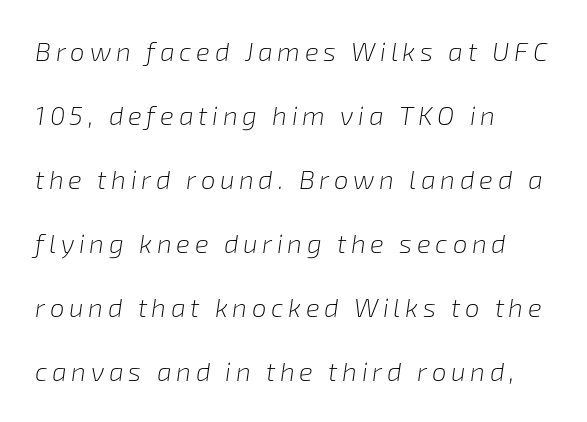
{"italic": "yes", "lean": "right", "slant_degrees": 8, "bold": "no", "underline": "no", "align": "left", "line_spacing": "loose", "line_spacing_ratio": 2.46, "glyph_px": 26}
